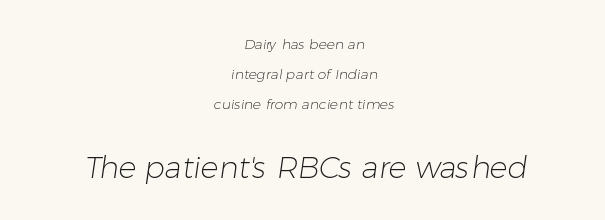
Honestly, there is no underline to notice here at all. This sample uses plain, unmodified letter spacing. How would I describe the line gaps? Wide and relaxed. Every row of glyphs is offset so its center matches the block's center. The face used here is proportionally spaced, like ordinary book or web type. The glyphs in this specimen are sans serif.
